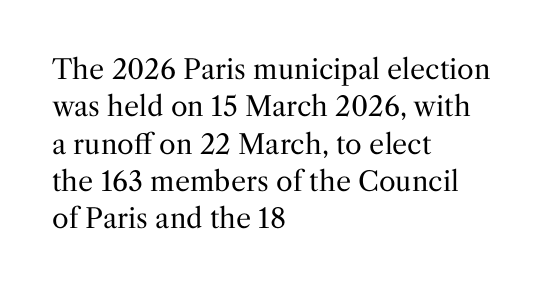
Q: Is the text bold? A: No.
Q: Is the text italic (slanted)? A: No, it is upright.
Q: Is the text underlined? A: No.
Q: How is the paragraph aligned? A: Left-aligned.
Q: Is the spacing between letters normal or unusually wide? A: Normal.
Q: Is the spacing between lines tight, normal or loose? A: Normal.
